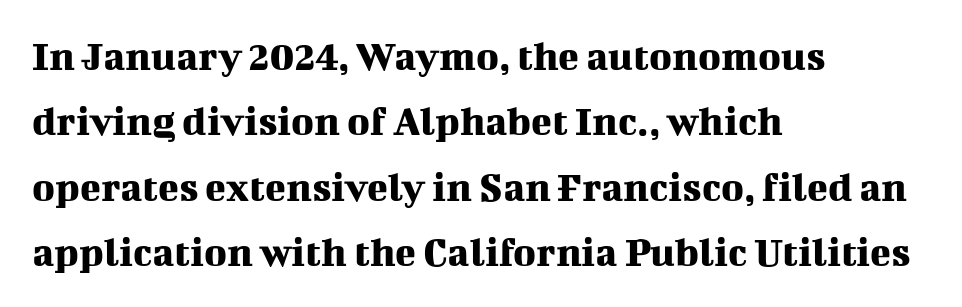
{"serif": "yes", "italic": "no", "width": "normal", "stroke_contrast": "medium", "x_height": "medium", "monospaced": "no", "underline": "no", "align": "left", "line_spacing": "normal", "line_spacing_ratio": 1.52, "letter_spacing": "normal", "letter_spacing_em": 0.0, "glyph_px": 43}
